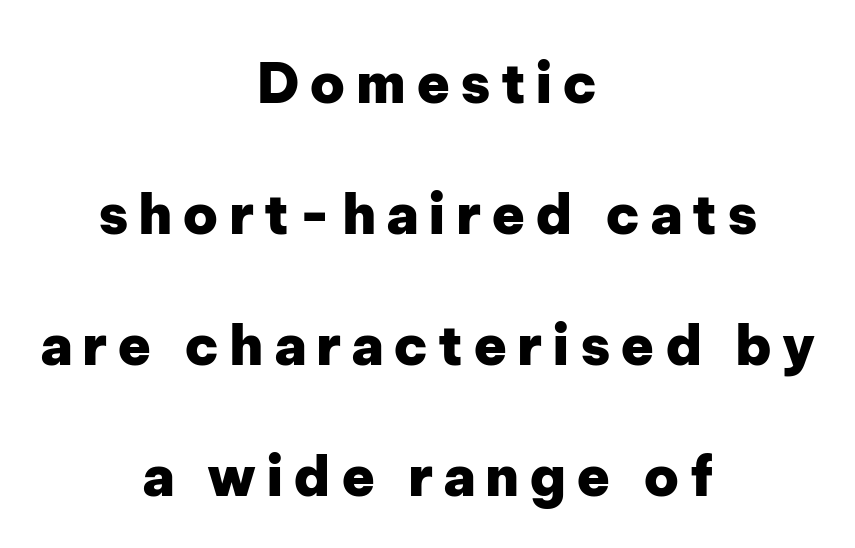
The image shows 55 px heavy sans-serif type, upright; set centered, loose line spacing (2.38x), not underlined; low stroke contrast and a medium x-height.
